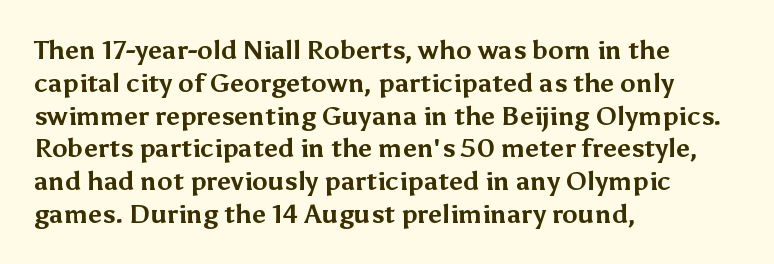
Reading down the column, the eye jumps a familiar distance to each next line. The passage shown is not underscored anywhere. Its strokes are broad and dark, the hallmark of bold type. Quick note: not italic, upright. Observe the ordinary spacing: letters are neighbours, not strangers. Line beginnings align vertically; line endings do not.
